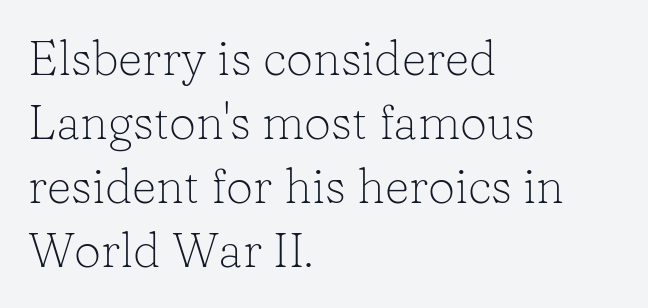
The type is set solid horizontally, with unmodified tracking. Which margin do the lines hug? The left one — the right edge is uneven. Type without underlining. These glyphs show unthickened strokes, regular width or finer.
